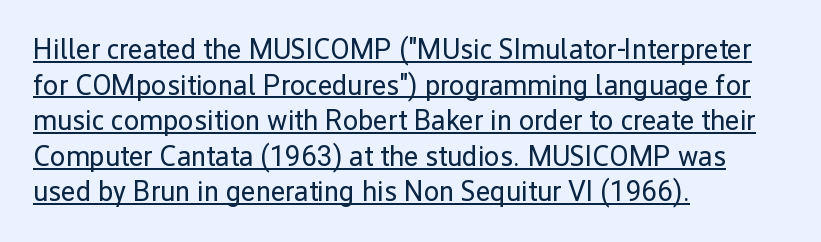
Q: Is the text bold? A: No.
Q: Is the text italic (slanted)? A: No, it is upright.
Q: Is the typeface a serif or a sans-serif typeface? A: Sans-serif.
Q: Is the text underlined? A: Yes.
Q: How is the paragraph aligned? A: Left-aligned.
Q: Is the spacing between letters normal or unusually wide? A: Normal.
Q: Is the spacing between lines tight, normal or loose? A: Normal.
Q: Width (condensed, normal, or wide)? A: Normal.
Q: Stroke contrast? A: Low.
Q: x-height? A: Medium.
Q: Monospaced? A: No.
